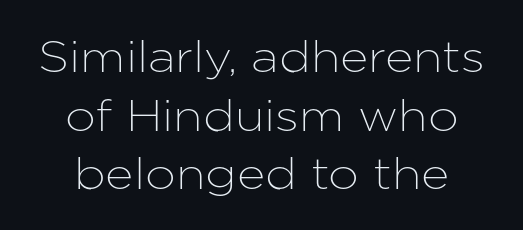
The passage shown is typeset with a sans-serif family. Regarding leading, the lines here are spaced in the standard way. Ordinary non-slanted type is in use. Anything drawn beneath the words? Only blank space. Character widths vary here, with narrow letters taking less room than wide ones.
